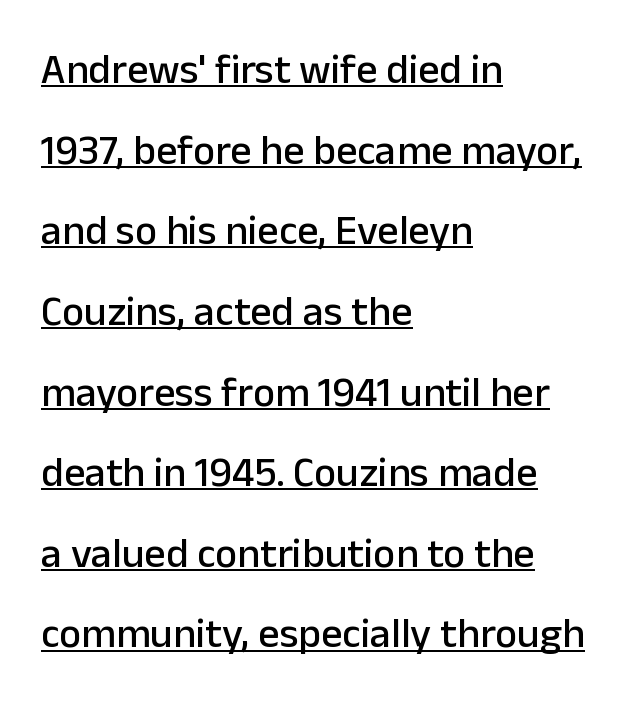
You could call the tracking neutral — neither tight nor loose. Posture: upright roman. Think of a printed novel: that variable character pitch is what you see here. The block of text is sparse from top to bottom, with ample space between rows. Somebody hit Ctrl+U on this one — the words are underlined.
